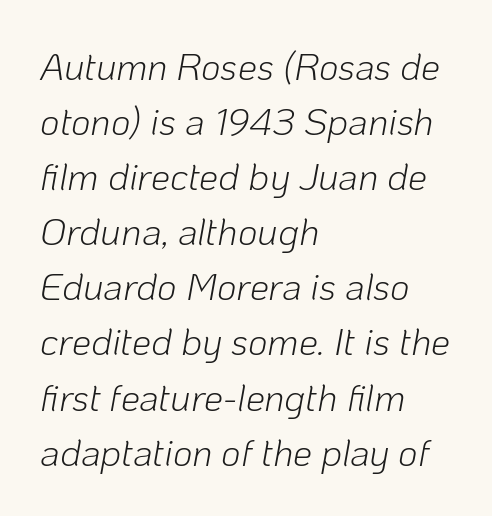
Q: Is the text bold? A: No.
Q: Is the text italic (slanted)? A: Yes, it leans right by about 10 degrees.
Q: Is the text underlined? A: No.
Q: How is the paragraph aligned? A: Left-aligned.
Q: Is the spacing between letters normal or unusually wide? A: Normal.
Q: Is the spacing between lines tight, normal or loose? A: Normal.
Q: Width (condensed, normal, or wide)? A: Normal.
Q: Stroke contrast? A: Low.
Q: x-height? A: Medium.
Q: Monospaced? A: No.
